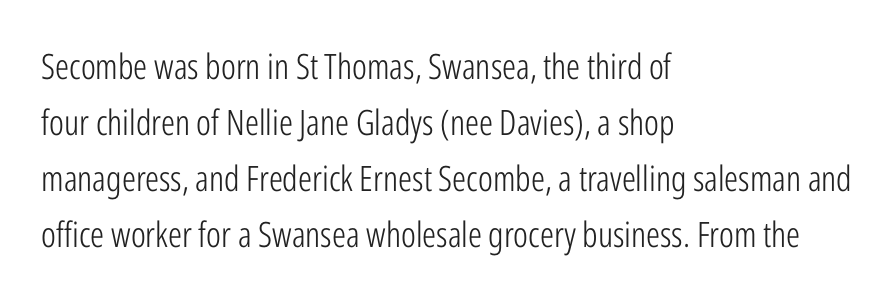
The image shows 35 px light, condensed sans-serif type, upright; set left-aligned, normal line spacing (1.6x), normal letter spacing, not underlined; low stroke contrast and a medium x-height.
